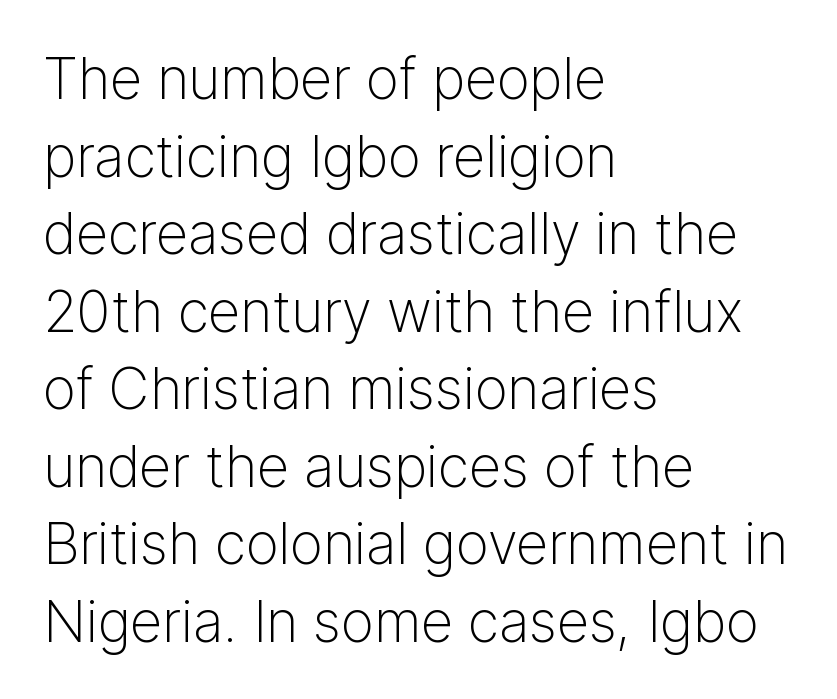
The image shows 57 px light sans-serif type, upright; set left-aligned, normal line spacing (1.36x), normal letter spacing, not underlined; low stroke contrast and a medium x-height.
